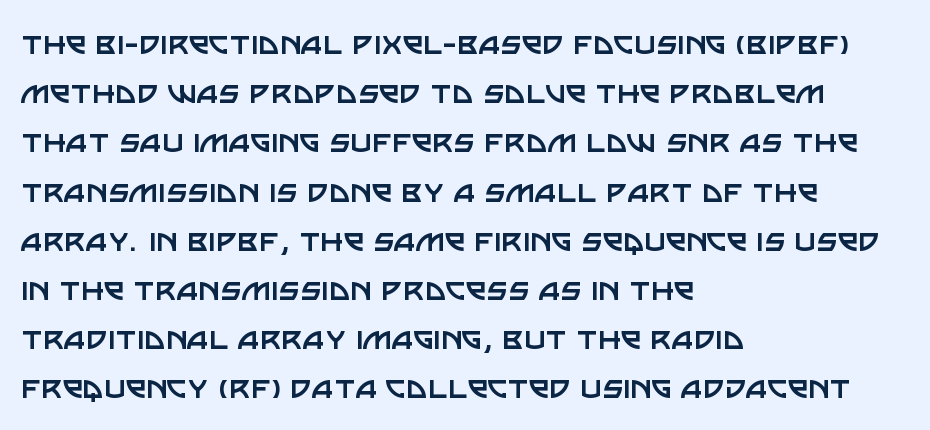
{"serif": "no", "italic": "no", "bold": "no", "weight": "regular", "width": "normal", "stroke_contrast": "low", "x_height": "large", "monospaced": "no", "underline": "no", "align": "left", "line_spacing": "normal", "line_spacing_ratio": 1.33, "letter_spacing": "normal", "letter_spacing_em": 0.0, "glyph_px": 37}
